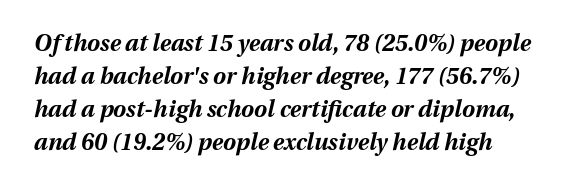
Bare-footed words on every line. One glance says typical: line gaps are just what's usual. Typographic density is high because the face is bold. Horizontal alignment here is leftward, the default for most running prose.
